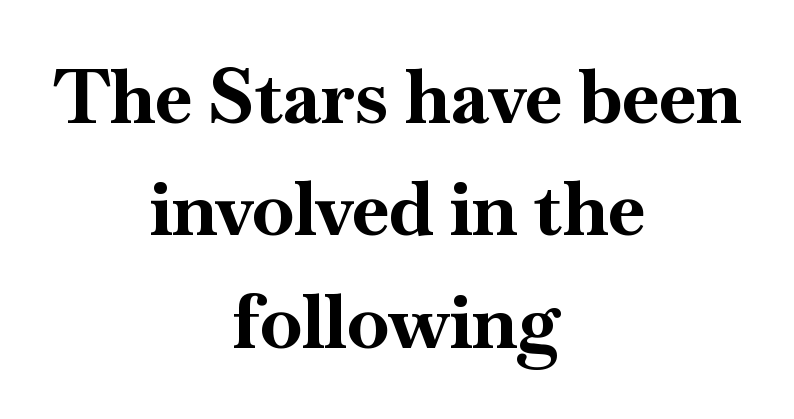
Q: Is the text bold? A: Yes.
Q: Is the text italic (slanted)? A: No, it is upright.
Q: Is the typeface a serif or a sans-serif typeface? A: Serif.
Q: Is the text underlined? A: No.
Q: How is the paragraph aligned? A: Centered.
Q: Is the spacing between letters normal or unusually wide? A: Normal.
Q: Is the spacing between lines tight, normal or loose? A: Normal.
Q: Width (condensed, normal, or wide)? A: Normal.
Q: Stroke contrast? A: High.
Q: x-height? A: Small.
Q: Monospaced? A: No.
